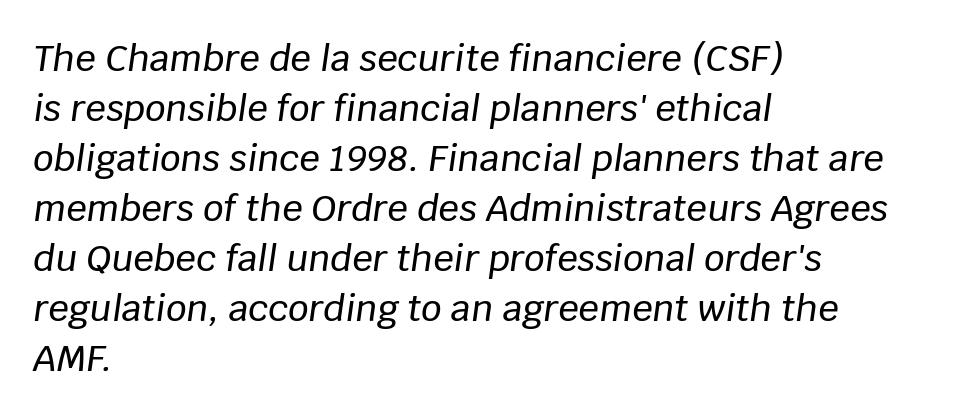
Q: Is the text italic (slanted)? A: Yes, it leans right by about 8 degrees.
Q: Is the text underlined? A: No.
Q: How is the paragraph aligned? A: Left-aligned.
Q: Is the spacing between letters normal or unusually wide? A: Normal.
Q: Is the spacing between lines tight, normal or loose? A: Normal.
Q: Width (condensed, normal, or wide)? A: Normal.
Q: Stroke contrast? A: Low.
Q: x-height? A: Large.
Q: Monospaced? A: No.
